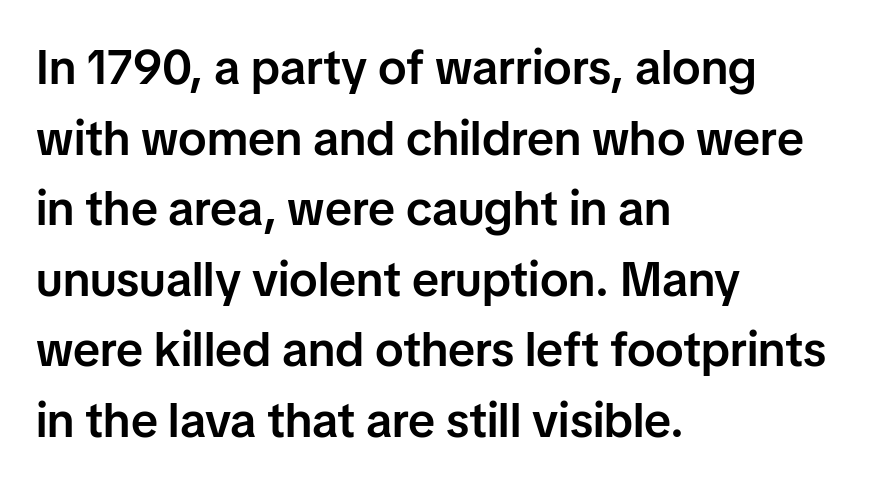
{"serif": "no", "italic": "no", "bold": "semi", "weight": "semibold", "width": "normal", "stroke_contrast": "low", "x_height": "medium", "monospaced": "no", "underline": "no", "align": "left", "line_spacing": "normal", "line_spacing_ratio": 1.47, "letter_spacing": "normal", "letter_spacing_em": 0.0, "glyph_px": 48}
